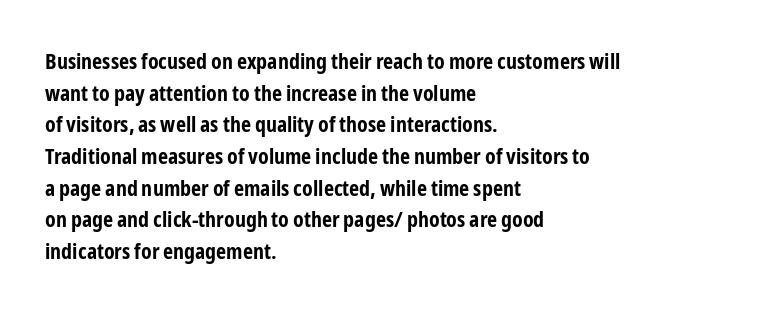
Beneath every word, the page is bare. Successive baselines arrive at the customary interval. It's the straight-up-and-down kind of type. Which margin do the lines hug? The left one — the right edge is uneven. Thick stems and heavy bowls — unmistakably bold.
